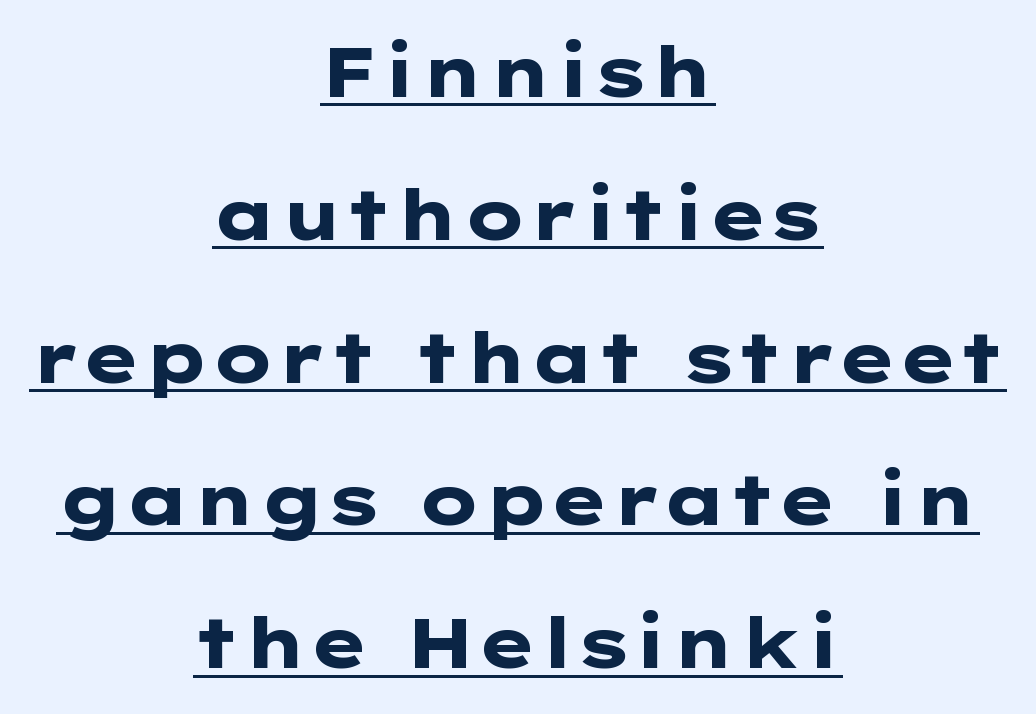
The rendering uses the underline text-decoration. Its strokes are broad and dark, the hallmark of bold type. Summary of vertical rhythm: relaxed, with wide interline spacing. A typesetter would mark this as roman, not italic. The font family rendered here belongs to the sans-serif group. Layout note: lines centered.
